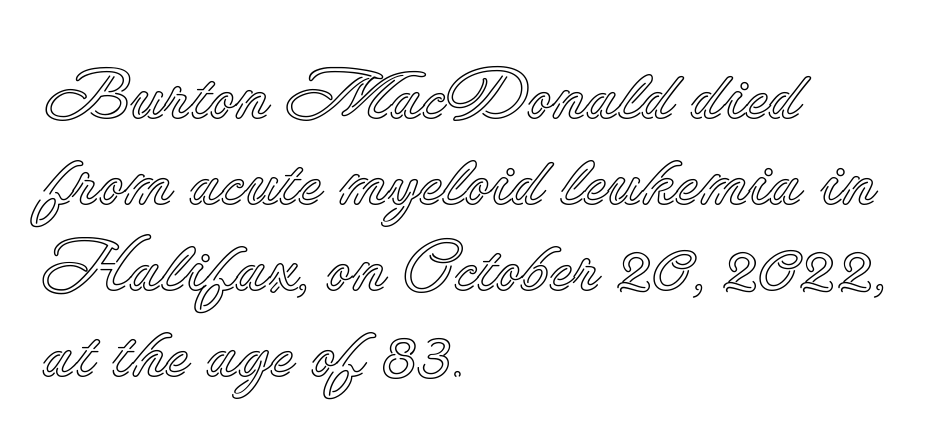
Q: Is the text italic (slanted)? A: Yes.
Q: Is the text underlined? A: No.
Q: How is the paragraph aligned? A: Left-aligned.
Q: Is the spacing between letters normal or unusually wide? A: Normal.
Q: Width (condensed, normal, or wide)? A: Normal.
Q: x-height? A: Small.
Q: Monospaced? A: No.
